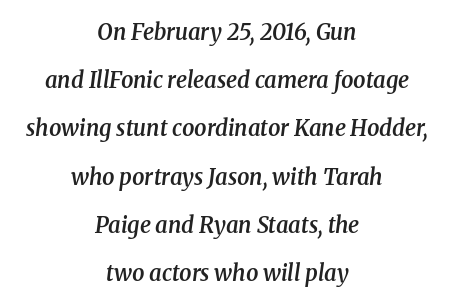
The image shows 22 px text type, italic (leaning right); set centered, loose line spacing (2.19x), normal letter spacing, not underlined.
